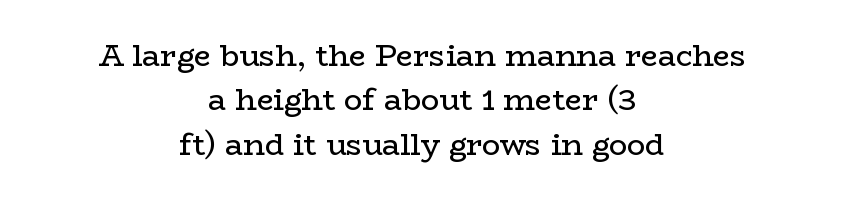
{"serif": "yes", "italic": "no", "bold": "no", "weight": "regular", "width": "wide", "stroke_contrast": "low", "x_height": "medium", "monospaced": "no", "underline": "no", "align": "center", "line_spacing": "normal", "line_spacing_ratio": 1.48, "letter_spacing": "normal", "letter_spacing_em": 0.0, "glyph_px": 30}
